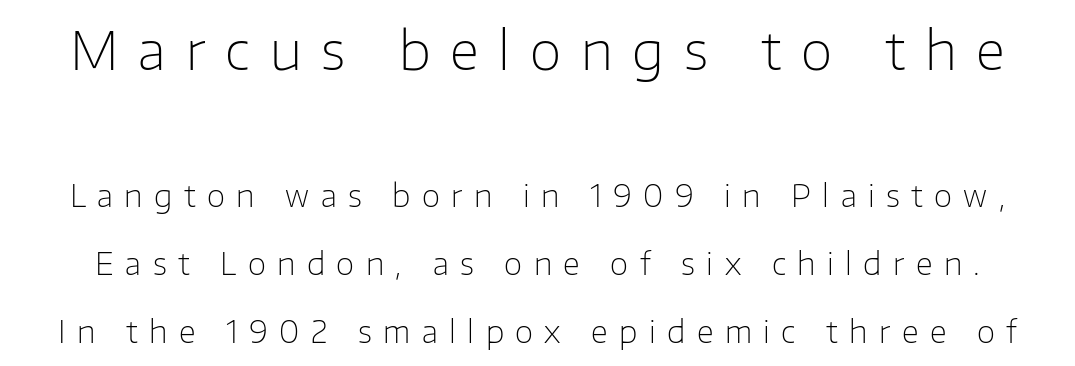
A great deal of white space separates one row of letters from the next. The strokes are not fattened; the text isn't bold. The lettering holds an erect, upright posture throughout. This sample uses expanded letter spacing, leaving extra air between glyphs. The glyphs in this specimen are sans serif. The emphasis by scale lands on block number one, above.
